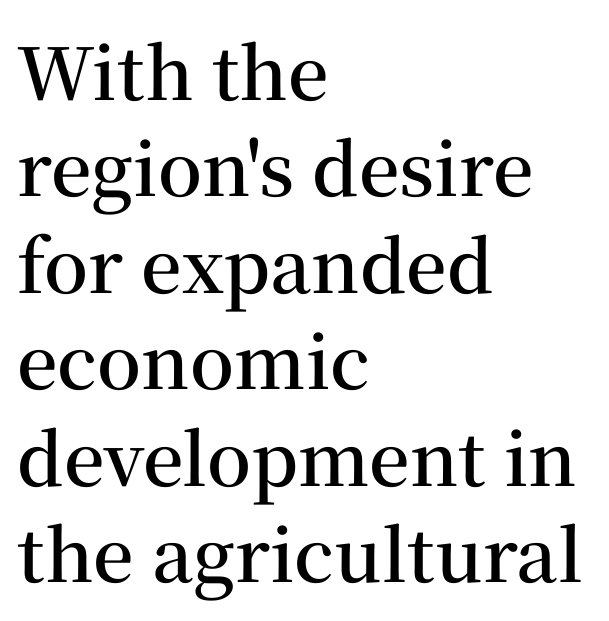
{"serif": "yes", "italic": "no", "bold": "semi", "weight": "semibold", "width": "normal", "stroke_contrast": "medium", "x_height": "medium", "monospaced": "no", "underline": "no", "align": "left", "line_spacing": "normal", "line_spacing_ratio": 1.34, "letter_spacing": "normal", "letter_spacing_em": 0.0, "glyph_px": 72}
